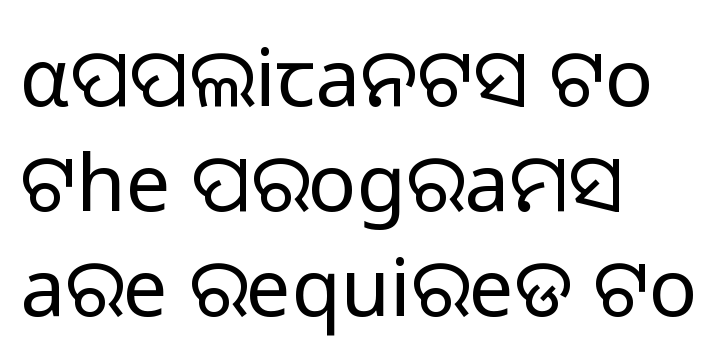
Caption: standard tracking, unaltered. The zone under the glyphs is completely vacant. Baseline-to-baseline distance is the conventional proportion of letter height. Is the type heavy? It reads as light-to-regular instead. The face used here is proportionally spaced, like ordinary book or web type.
